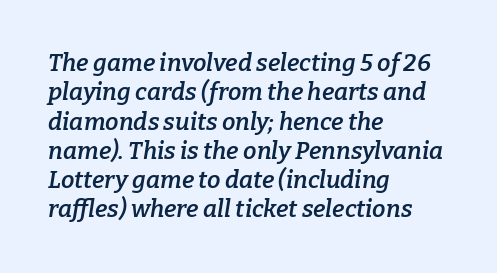
{"italic": "yes", "lean": "right", "slant_degrees": 9, "bold": "semi", "underline": "no", "align": "left", "line_spacing_ratio": 1.22, "letter_spacing": "normal", "letter_spacing_em": 0.0, "glyph_px": 24}
